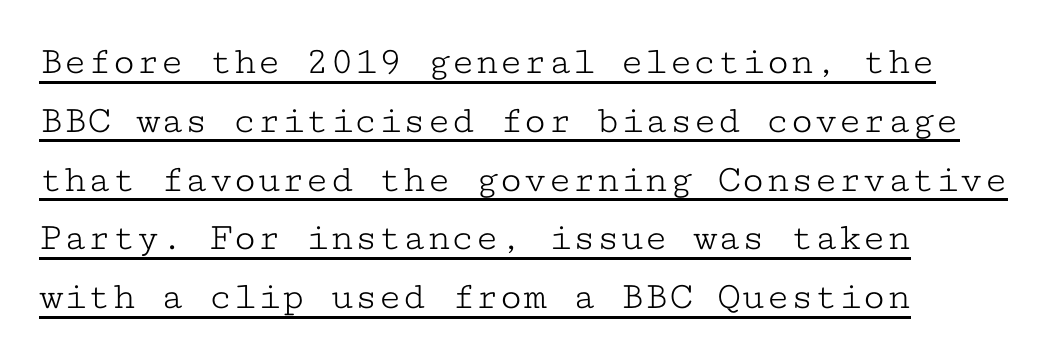
{"serif": "yes", "italic": "no", "bold": "no", "weight": "light", "width": "wide", "stroke_contrast": "low", "x_height": "medium", "monospaced": "yes", "underline": "yes", "align": "left", "line_spacing": "normal", "line_spacing_ratio": 1.47, "letter_spacing": "normal", "letter_spacing_em": 0.0, "glyph_px": 40}
